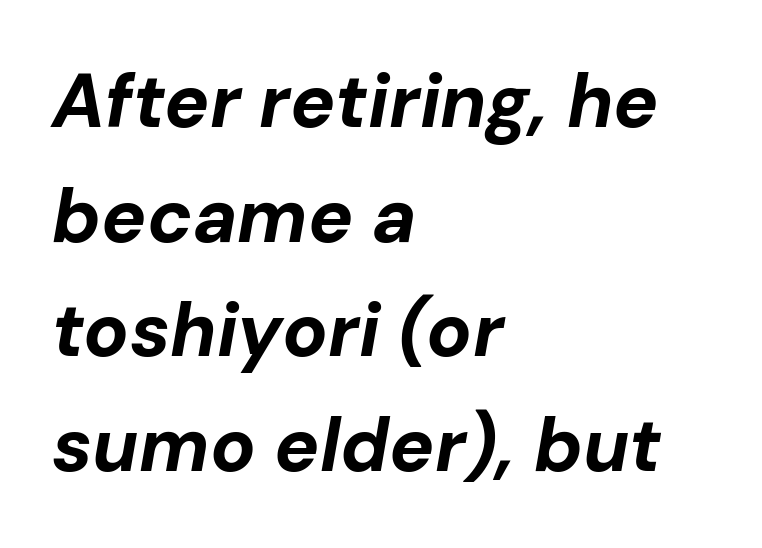
The passage shown is emphatically bold. The designer left line spacing at the default. Letter spacing: default. Casual observation: everything's shoved over to the left. Each letter keeps its own natural width here, so spacing adapts to shape. The words here are not underlined.
